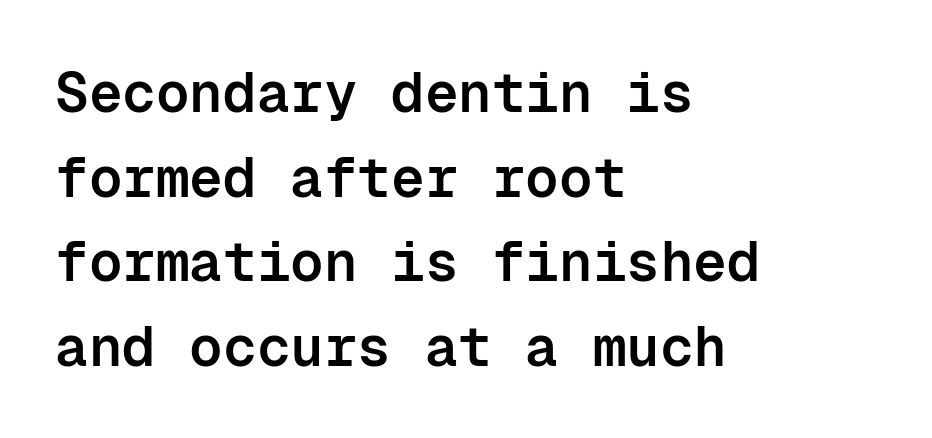
The image shows 56 px semibold sans-serif type, upright, monospaced; set left-aligned, normal line spacing (1.51x), normal letter spacing, not underlined; low stroke contrast and a medium x-height.
